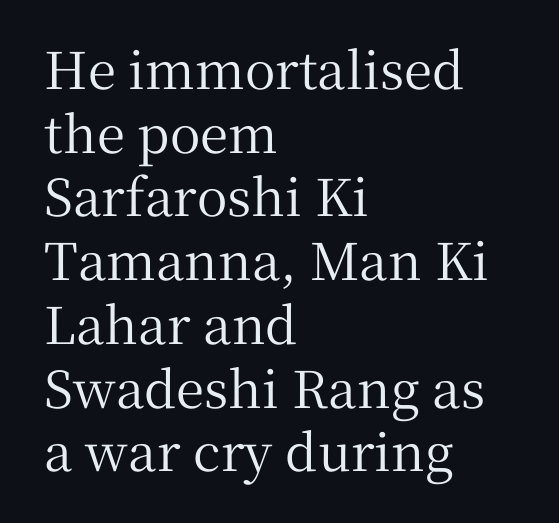
The letters sit at their default tracking, neither squeezed nor spread. Nope, not italic — everything's standing straight. One glance says typical: line gaps are just what's usual. The text block is weighted toward the left margin, trailing off unevenly rightward.
